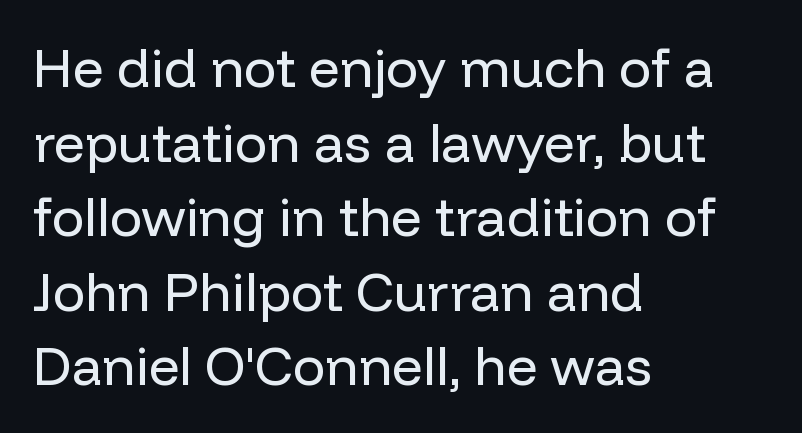
{"serif": "no", "italic": "no", "bold": "no", "weight": "regular", "width": "normal", "stroke_contrast": "low", "x_height": "medium", "monospaced": "no", "underline": "no", "align": "left", "line_spacing": "normal", "line_spacing_ratio": 1.38, "letter_spacing": "normal", "letter_spacing_em": 0.0, "glyph_px": 54}
